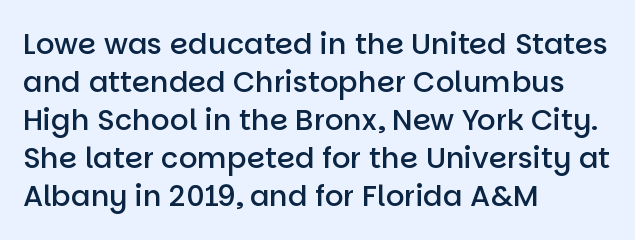
Q: Is the text bold? A: Semi-bold.
Q: Is the text italic (slanted)? A: No, it is upright.
Q: Is the typeface a serif or a sans-serif typeface? A: Sans-serif.
Q: Is the text underlined? A: No.
Q: How is the paragraph aligned? A: Left-aligned.
Q: Is the spacing between letters normal or unusually wide? A: Normal.
Q: Is the spacing between lines tight, normal or loose? A: Normal.
Q: Width (condensed, normal, or wide)? A: Normal.
Q: Stroke contrast? A: Low.
Q: x-height? A: Large.
Q: Monospaced? A: No.
